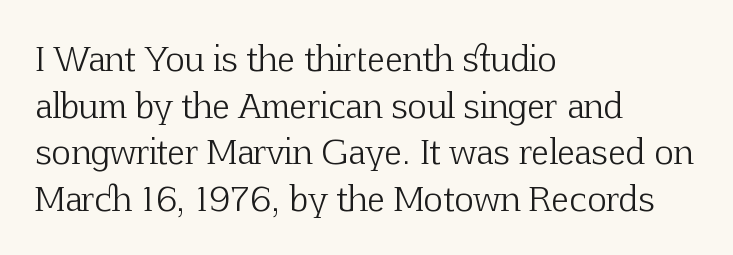
The image shows 33 px light serif type, upright; set left-aligned, normal line spacing (1.41x), normal letter spacing, not underlined; low stroke contrast and a medium x-height.
